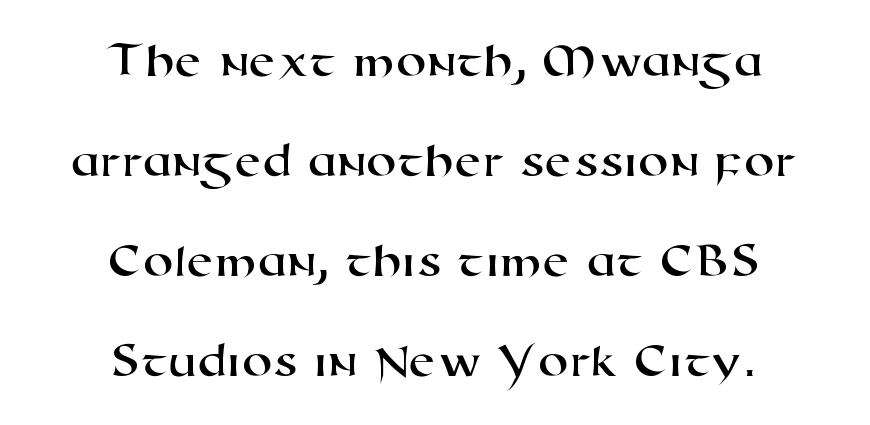
Q: Is the typeface a serif or a sans-serif typeface? A: Sans-serif.
Q: Is the text underlined? A: No.
Q: How is the paragraph aligned? A: Centered.
Q: Is the spacing between letters normal or unusually wide? A: Normal.
Q: Is the spacing between lines tight, normal or loose? A: Loose.
Q: Width (condensed, normal, or wide)? A: Wide.
Q: Stroke contrast? A: High.
Q: x-height? A: Medium.
Q: Monospaced? A: No.
